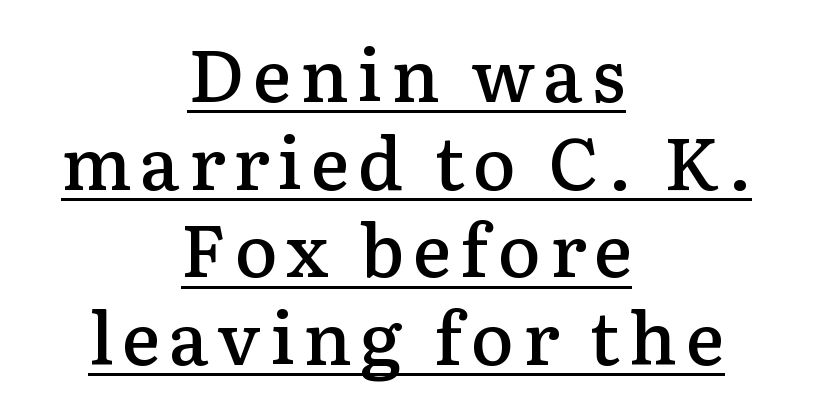
Q: Is the text bold? A: Semi-bold.
Q: Is the text italic (slanted)? A: No, it is upright.
Q: Is the typeface a serif or a sans-serif typeface? A: Serif.
Q: Is the text underlined? A: Yes.
Q: How is the paragraph aligned? A: Centered.
Q: Width (condensed, normal, or wide)? A: Normal.
Q: Stroke contrast? A: Low.
Q: x-height? A: Medium.
Q: Monospaced? A: No.
